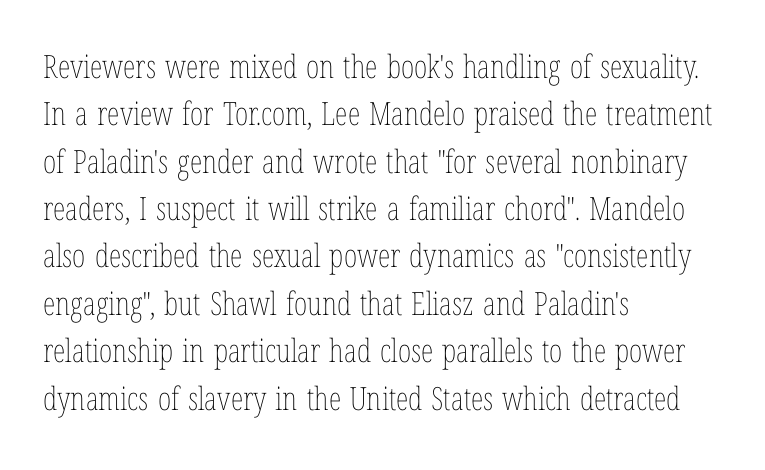
Q: Is the text bold? A: No.
Q: Is the text italic (slanted)? A: No, it is upright.
Q: Is the text underlined? A: No.
Q: How is the paragraph aligned? A: Left-aligned.
Q: Is the spacing between letters normal or unusually wide? A: Normal.
Q: Is the spacing between lines tight, normal or loose? A: Normal.
Q: Width (condensed, normal, or wide)? A: Condensed.
Q: Stroke contrast? A: Low.
Q: x-height? A: Medium.
Q: Monospaced? A: No.
